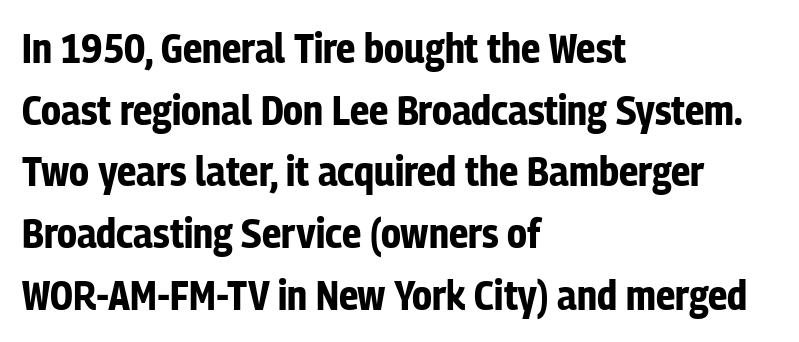
The foot of each line stays bare and open. Regular leading. The lettering holds an erect, upright posture throughout. The passage is arranged the way most books set body copy — flush left. The rendering uses natural spacing where letterforms have individual widths.
